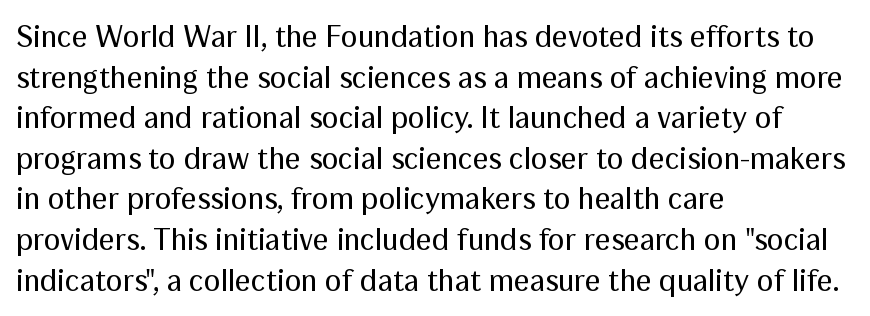
Q: Is the text bold? A: No.
Q: Is the text italic (slanted)? A: No, it is upright.
Q: Is the typeface a serif or a sans-serif typeface? A: Sans-serif.
Q: Is the text underlined? A: No.
Q: How is the paragraph aligned? A: Left-aligned.
Q: Is the spacing between letters normal or unusually wide? A: Normal.
Q: Is the spacing between lines tight, normal or loose? A: Normal.
Q: Width (condensed, normal, or wide)? A: Normal.
Q: Stroke contrast? A: Medium.
Q: x-height? A: Medium.
Q: Monospaced? A: No.
